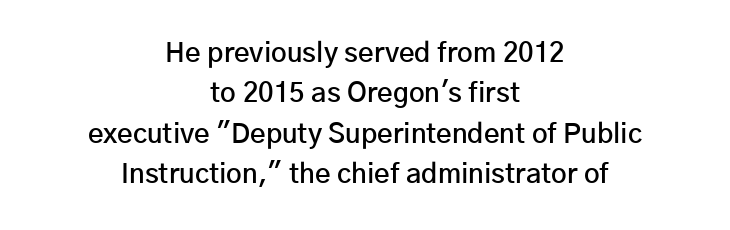
The image shows 27 px text type, upright; set centered, normal line spacing (1.5x), normal letter spacing, not underlined.
